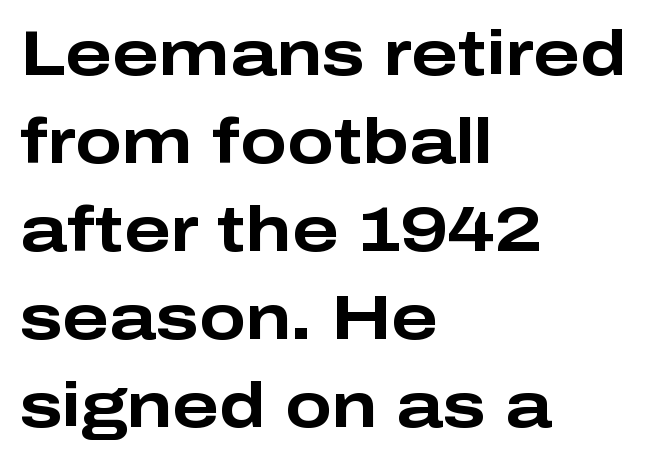
Q: Is the text bold? A: Yes.
Q: Is the text italic (slanted)? A: No, it is upright.
Q: Is the typeface a serif or a sans-serif typeface? A: Sans-serif.
Q: Is the text underlined? A: No.
Q: How is the paragraph aligned? A: Left-aligned.
Q: Is the spacing between letters normal or unusually wide? A: Normal.
Q: Is the spacing between lines tight, normal or loose? A: Normal.
Q: Width (condensed, normal, or wide)? A: Wide.
Q: Stroke contrast? A: Low.
Q: x-height? A: Medium.
Q: Monospaced? A: No.
